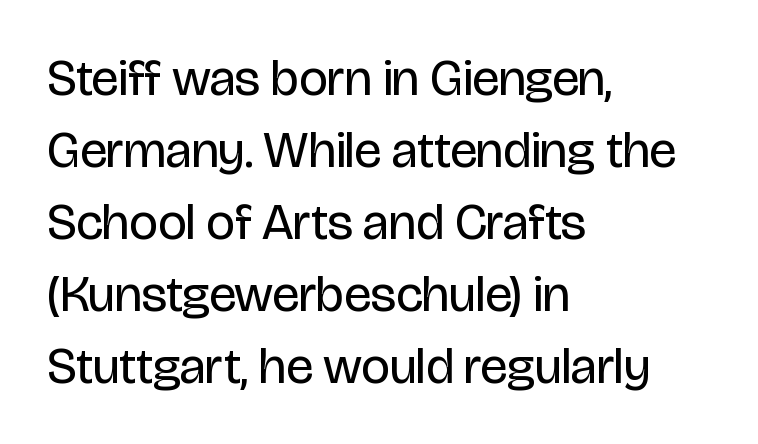
Rule under the text: the space is simply empty. The rag falls on the right side of this text block. A light-to-regular cut is what we see here. Honestly, the row spacing looks completely unremarkable.
